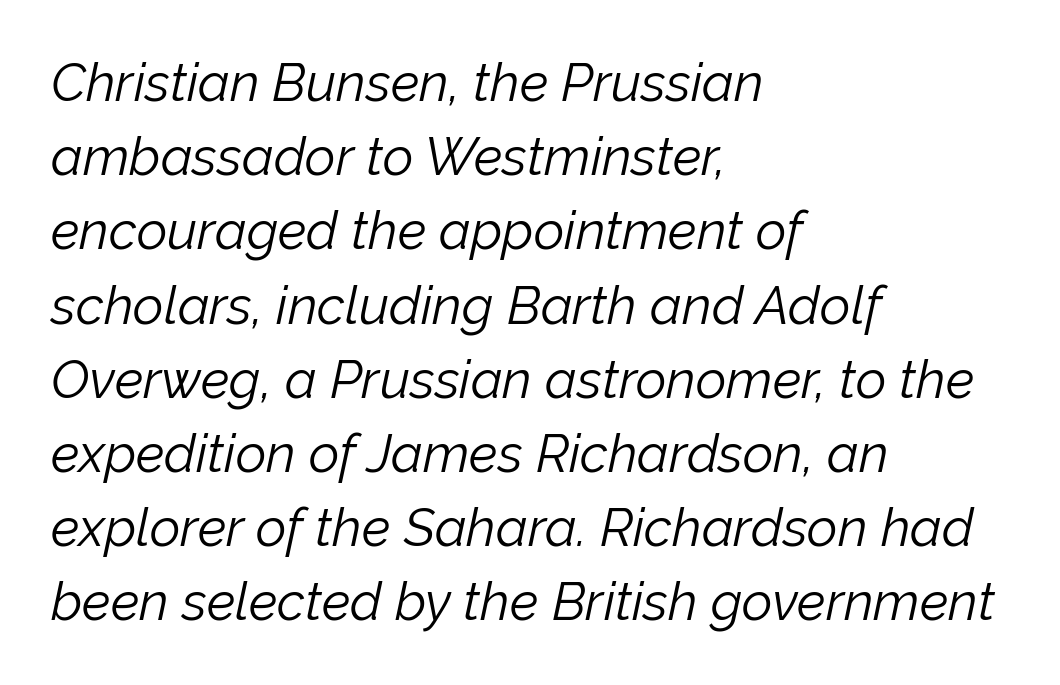
The image shows 53 px light type, italic (leaning right); set left-aligned, normal line spacing (1.4x), normal letter spacing, not underlined; low stroke contrast and a medium x-height.
